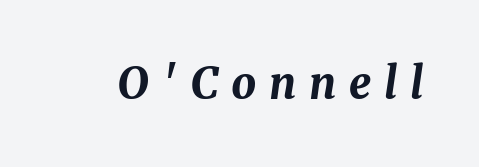
This rendering features lettering with no underline. Look at the tracking — it's clearly loosened, letters drifting apart. Note the varied advance widths — an 'i' is clearly narrower than an 'm'. The axis of the letterforms is tilted away from vertical. The sample has been set heavy, in full bold.
